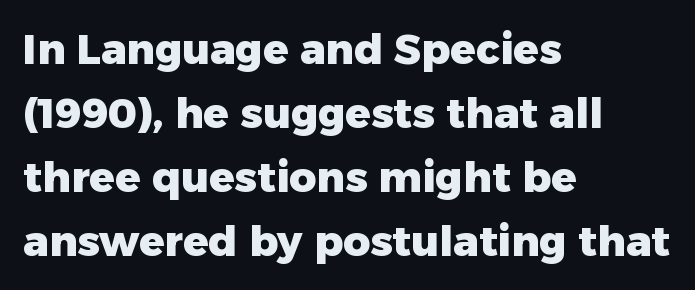
Q: Is the text bold? A: Yes.
Q: Is the text italic (slanted)? A: No, it is upright.
Q: Is the typeface a serif or a sans-serif typeface? A: Sans-serif.
Q: Is the text underlined? A: No.
Q: How is the paragraph aligned? A: Left-aligned.
Q: Is the spacing between letters normal or unusually wide? A: Normal.
Q: Is the spacing between lines tight, normal or loose? A: Normal.
Q: Width (condensed, normal, or wide)? A: Normal.
Q: Stroke contrast? A: Low.
Q: x-height? A: Medium.
Q: Monospaced? A: No.
